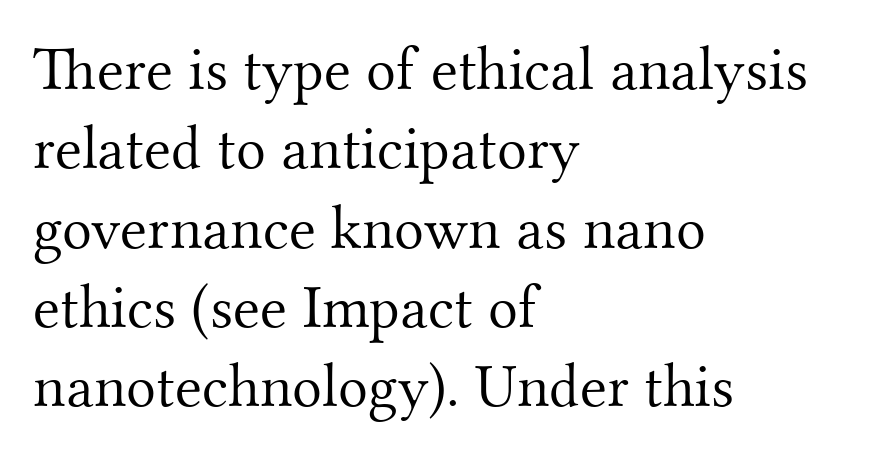
{"serif": "yes", "italic": "no", "bold": "no", "weight": "light", "width": "normal", "stroke_contrast": "medium", "x_height": "small", "monospaced": "no", "underline": "no", "align": "left", "line_spacing": "normal", "line_spacing_ratio": 1.28, "letter_spacing": "normal", "letter_spacing_em": 0.0, "glyph_px": 62}
